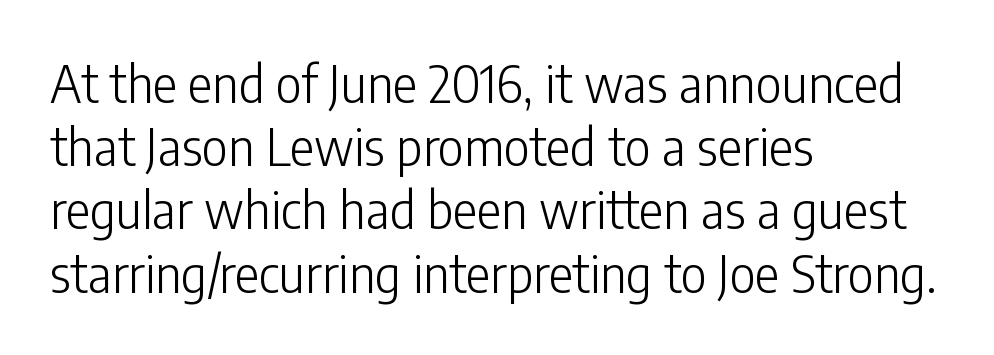
Q: Is the text bold? A: No.
Q: Is the text italic (slanted)? A: No, it is upright.
Q: Is the typeface a serif or a sans-serif typeface? A: Sans-serif.
Q: Is the text underlined? A: No.
Q: How is the paragraph aligned? A: Left-aligned.
Q: Is the spacing between letters normal or unusually wide? A: Normal.
Q: Width (condensed, normal, or wide)? A: Condensed.
Q: Stroke contrast? A: Low.
Q: x-height? A: Medium.
Q: Monospaced? A: No.
